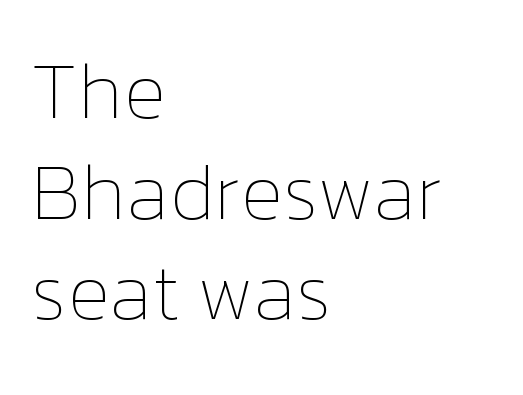
Q: Is the text bold? A: No.
Q: Is the text italic (slanted)? A: No, it is upright.
Q: Is the text underlined? A: No.
Q: How is the paragraph aligned? A: Left-aligned.
Q: Is the spacing between letters normal or unusually wide? A: Normal.
Q: Is the spacing between lines tight, normal or loose? A: Normal.
Q: Width (condensed, normal, or wide)? A: Normal.
Q: Stroke contrast? A: Low.
Q: x-height? A: Medium.
Q: Monospaced? A: No.
